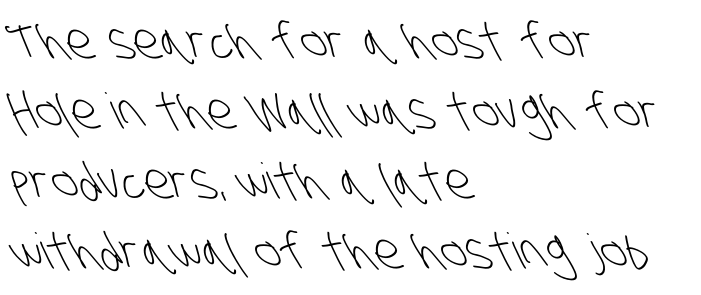
The image shows 49 px light, condensed sans-serif type; set left-aligned, normal line spacing (1.43x), normal letter spacing, not underlined; low stroke contrast and a large x-height.
